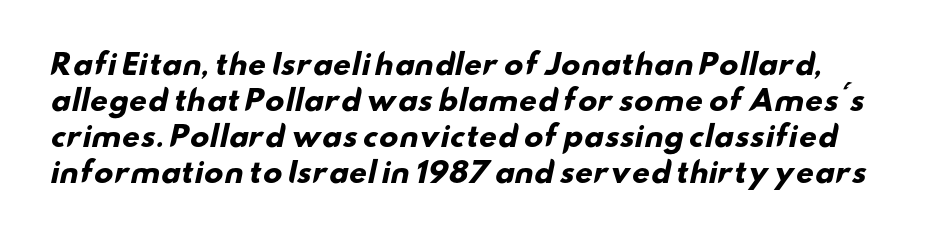
Q: Is the text bold? A: Yes.
Q: Is the typeface a serif or a sans-serif typeface? A: Sans-serif.
Q: Is the text underlined? A: No.
Q: Is the spacing between letters normal or unusually wide? A: Normal.
Q: Is the spacing between lines tight, normal or loose? A: Normal.
Q: Width (condensed, normal, or wide)? A: Wide.
Q: Stroke contrast? A: Low.
Q: x-height? A: Small.
Q: Monospaced? A: No.
